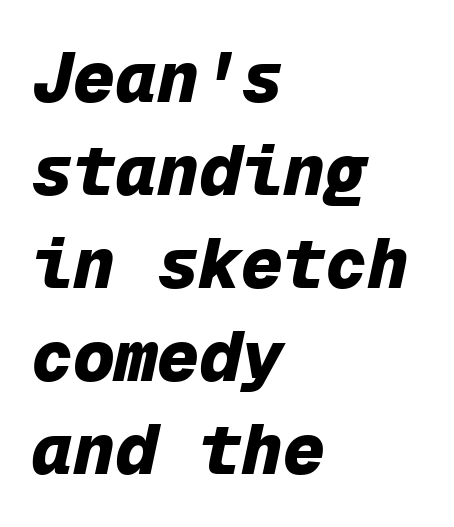
Q: Is the text bold? A: Yes.
Q: Is the text italic (slanted)? A: Yes, it leans right by about 12 degrees.
Q: Is the text underlined? A: No.
Q: How is the paragraph aligned? A: Left-aligned.
Q: Is the spacing between letters normal or unusually wide? A: Normal.
Q: Is the spacing between lines tight, normal or loose? A: Normal.
Q: Width (condensed, normal, or wide)? A: Normal.
Q: Stroke contrast? A: Low.
Q: x-height? A: Medium.
Q: Monospaced? A: Yes.
